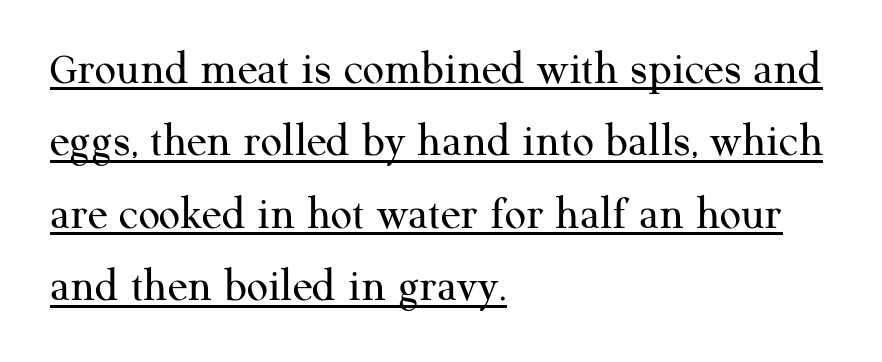
The image shows 47 px regular-weight serif type, upright; set left-aligned, normal line spacing (1.54x), normal letter spacing, underlined; medium stroke contrast and a medium x-height.
